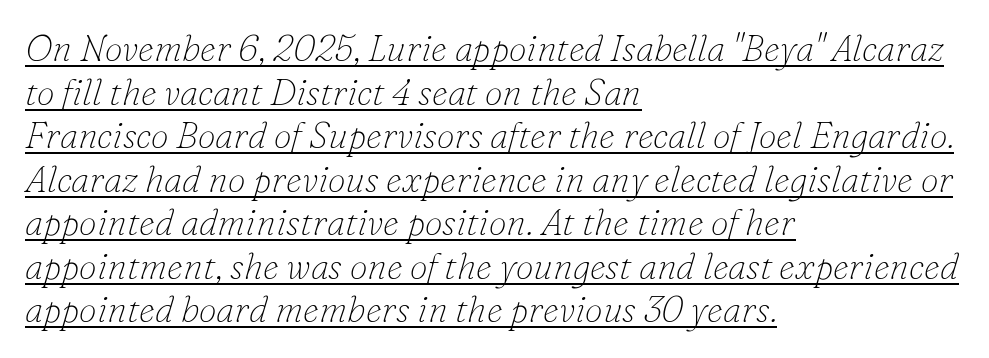
The image shows 36 px thin serif type, italic (leaning right); set left-aligned, line spacing 1.21x, normal letter spacing, underlined; low stroke contrast and a small x-height.
